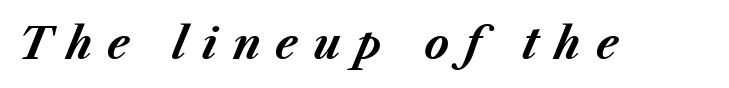
The image shows 42 px bold type, italic (leaning right); set unusually wide letter spacing (+0.36 em), not underlined; medium stroke contrast and a medium x-height.
